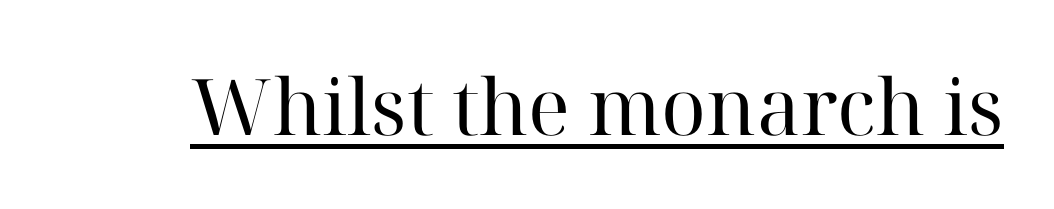
Q: Is the text bold? A: No.
Q: Is the text italic (slanted)? A: No, it is upright.
Q: Is the typeface a serif or a sans-serif typeface? A: Serif.
Q: Is the text underlined? A: Yes.
Q: Is the spacing between letters normal or unusually wide? A: Normal.
Q: Width (condensed, normal, or wide)? A: Normal.
Q: Stroke contrast? A: High.
Q: x-height? A: Medium.
Q: Monospaced? A: No.
